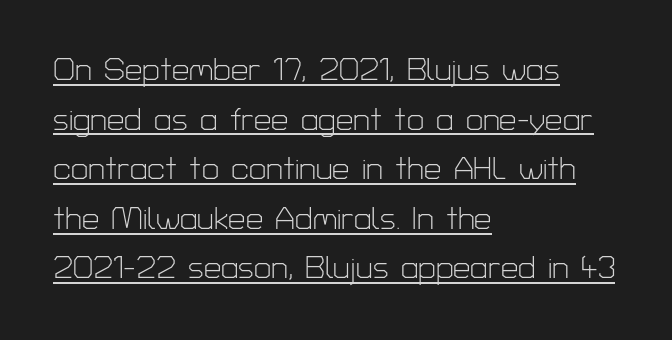
{"serif": "no", "italic": "no", "bold": "no", "weight": "light", "width": "normal", "stroke_contrast": "low", "x_height": "medium", "monospaced": "no", "underline": "yes", "align": "left", "line_spacing": "normal", "line_spacing_ratio": 1.6, "letter_spacing": "normal", "letter_spacing_em": 0.0, "glyph_px": 31}
